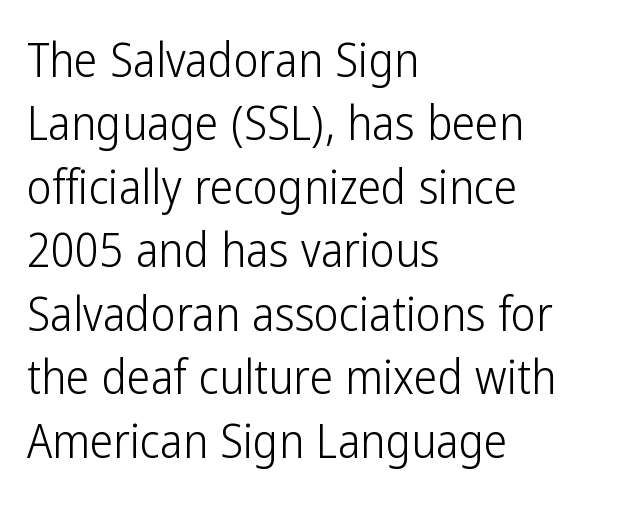
This is not heavy type; no bold has been used. Each word holds together tightly as a unit, with standard inter-letter gaps. Classification — sans serif. Characters remain perfectly vertical along every line. This sample has the flowing, uneven cadence of proportional lettering. Compared with typical paragraphs, the rows here are spaced about the same.
